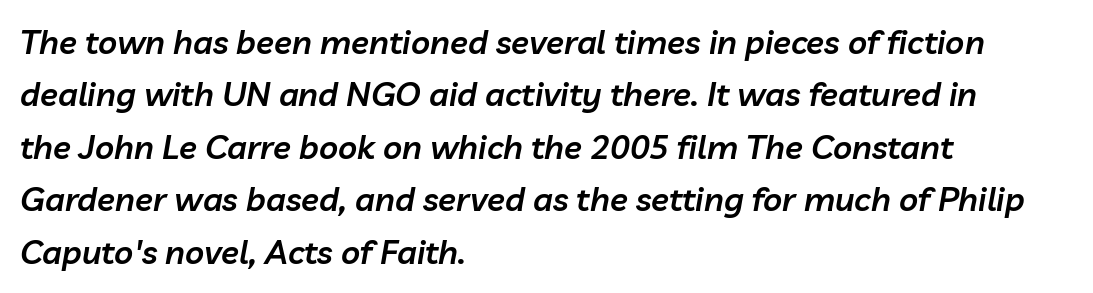
The image shows 33 px semibold type, italic (leaning right); set left-aligned, normal line spacing (1.59x), normal letter spacing, not underlined; low stroke contrast and a medium x-height.
